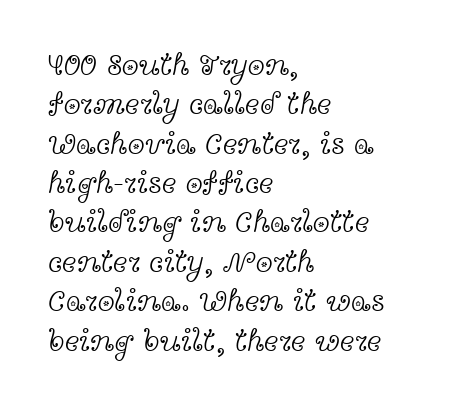
The image shows 31 px light, wide serif type, upright; set left-aligned, normal line spacing (1.27x), normal letter spacing, not underlined; a medium x-height.
